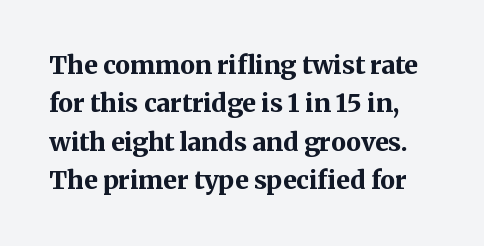
How heavy is the stroke? Heavy — this is a bold. This sample keeps an unexceptional amount of space between lines. Short note: letters normally spaced. Underline: absent.
